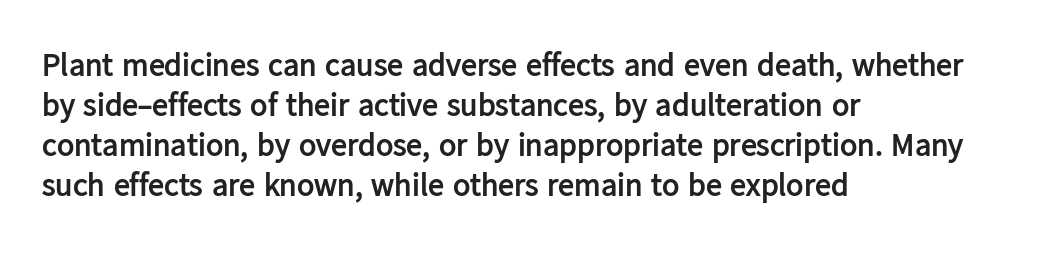
The image shows 32 px semibold sans-serif type, upright; set left-aligned, normal line spacing (1.25x), normal letter spacing, not underlined; low stroke contrast and a medium x-height.
